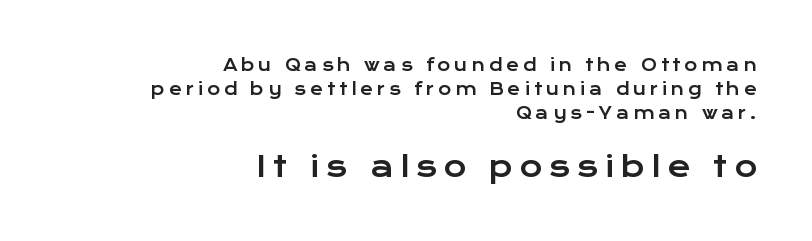
Q: Is the text italic (slanted)? A: No, it is upright.
Q: Is the typeface a serif or a sans-serif typeface? A: Sans-serif.
Q: Is the text underlined? A: No.
Q: How is the paragraph aligned? A: Right-aligned.
Q: Is the spacing between letters normal or unusually wide? A: Unusually wide.
Q: Is the spacing between lines tight, normal or loose? A: Normal.
Q: Which block of text is set in a larger size, the first (top) or the second (bottom)? A: The second (bottom) one.
Q: Width (condensed, normal, or wide)? A: Wide.
Q: Stroke contrast? A: Low.
Q: x-height? A: Medium.
Q: Monospaced? A: No.
